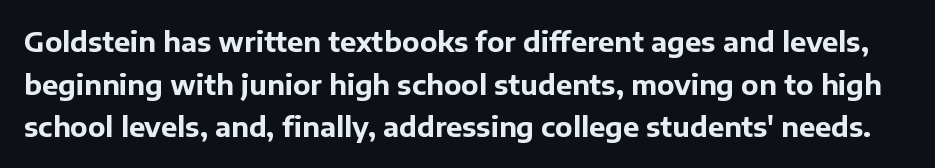
{"italic": "no", "bold": "yes", "underline": "no", "line_spacing": "normal", "line_spacing_ratio": 1.58, "letter_spacing": "normal", "letter_spacing_em": 0.0, "glyph_px": 27}
